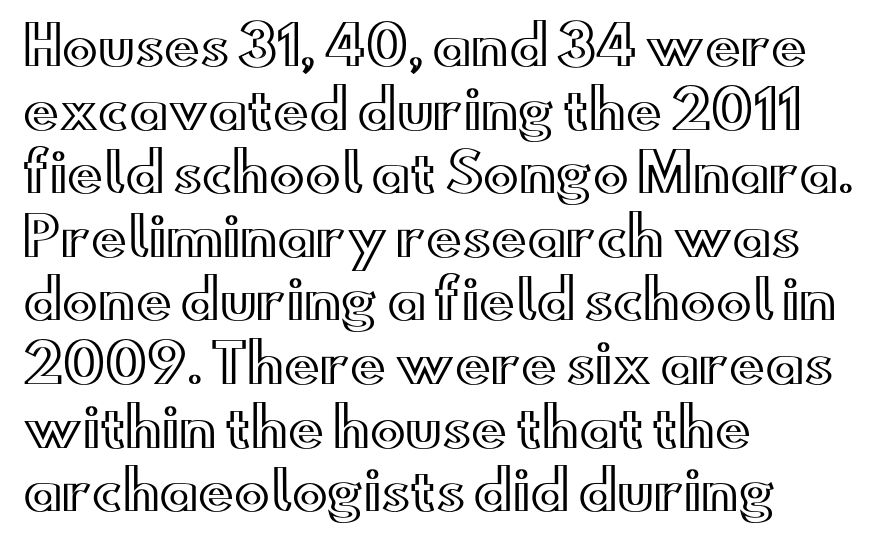
The image shows 53 px wide type, upright; set left-aligned, line spacing 1.2x, normal letter spacing, not underlined; a small x-height.
